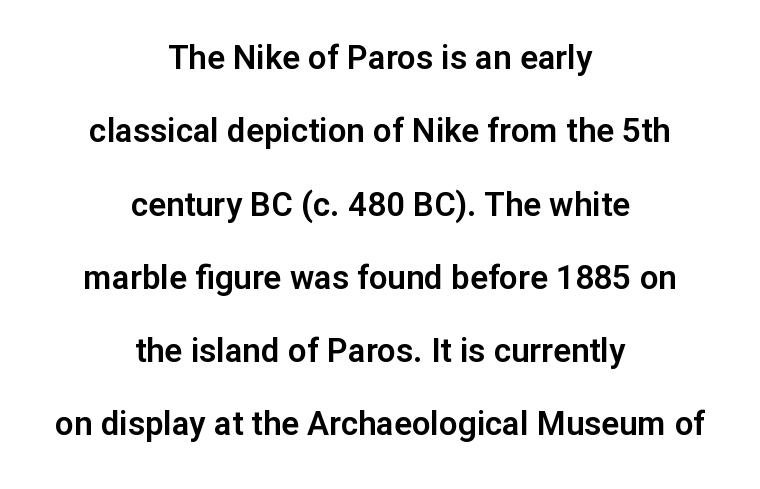
The image shows 33 px sans-serif type, upright; set centered, loose line spacing (2.22x), normal letter spacing, not underlined; low stroke contrast and a medium x-height.
